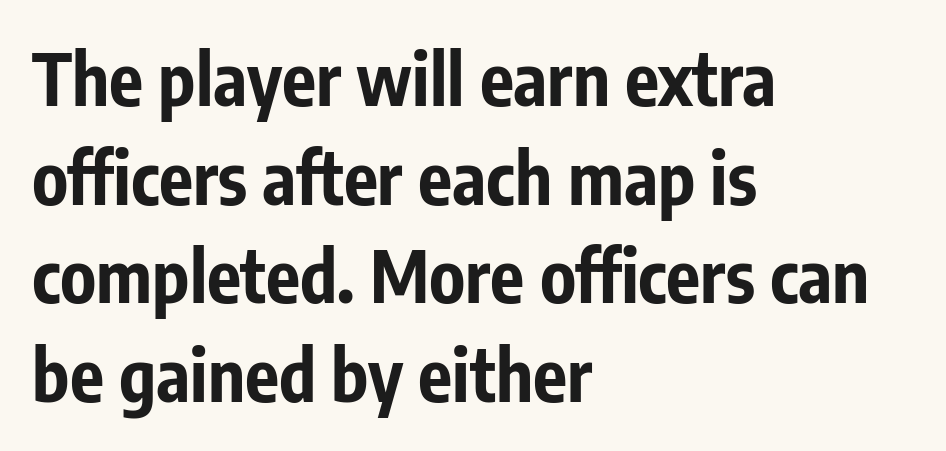
The image shows 71 px bold, condensed sans-serif type, upright; set left-aligned, normal line spacing (1.39x), normal letter spacing, not underlined; low stroke contrast and a medium x-height.
